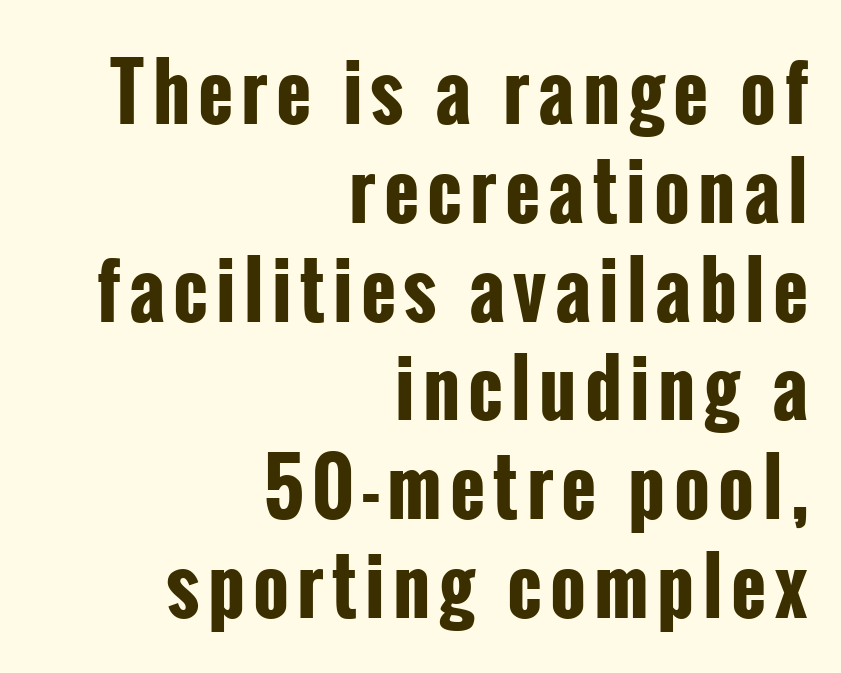
Q: Is the text bold? A: Yes.
Q: Is the text italic (slanted)? A: No, it is upright.
Q: Is the typeface a serif or a sans-serif typeface? A: Sans-serif.
Q: Is the text underlined? A: No.
Q: How is the paragraph aligned? A: Right-aligned.
Q: Is the spacing between lines tight, normal or loose? A: Normal.
Q: Width (condensed, normal, or wide)? A: Condensed.
Q: Stroke contrast? A: Low.
Q: x-height? A: Medium.
Q: Monospaced? A: No.
